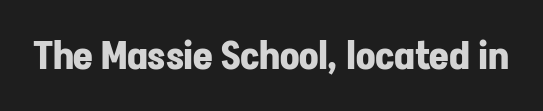
Q: Is the text bold? A: Yes.
Q: Is the text italic (slanted)? A: No, it is upright.
Q: Is the typeface a serif or a sans-serif typeface? A: Sans-serif.
Q: Is the text underlined? A: No.
Q: Is the spacing between letters normal or unusually wide? A: Normal.
Q: Width (condensed, normal, or wide)? A: Normal.
Q: Stroke contrast? A: Low.
Q: x-height? A: Medium.
Q: Monospaced? A: No.
